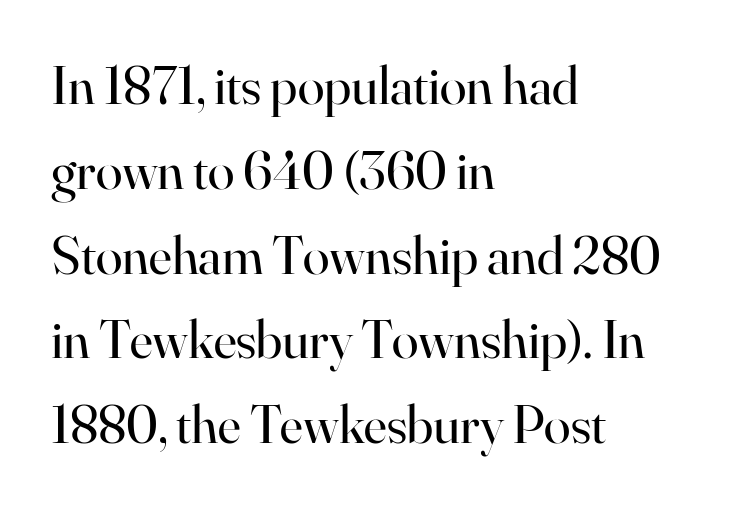
The image shows 54 px regular-weight serif type, upright; set left-aligned, normal line spacing (1.57x), normal letter spacing, not underlined; high stroke contrast and a small x-height.
